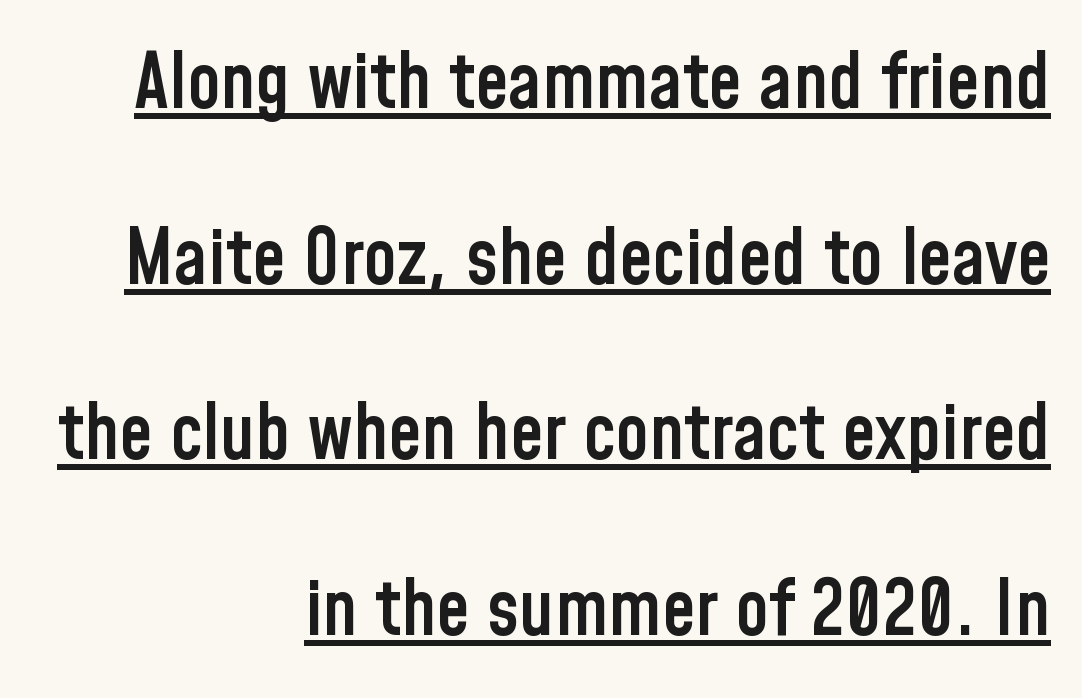
Q: Is the text bold? A: Semi-bold.
Q: Is the text italic (slanted)? A: No, it is upright.
Q: Is the typeface a serif or a sans-serif typeface? A: Sans-serif.
Q: Is the text underlined? A: Yes.
Q: How is the paragraph aligned? A: Right-aligned.
Q: Is the spacing between letters normal or unusually wide? A: Normal.
Q: Is the spacing between lines tight, normal or loose? A: Loose.
Q: Width (condensed, normal, or wide)? A: Condensed.
Q: Stroke contrast? A: Low.
Q: x-height? A: Medium.
Q: Monospaced? A: No.
